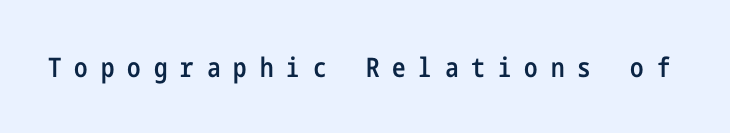
The type sits square on the baseline with zero lean. Just letters on the line, the space beneath them empty. Typographic density is moderately raised because the face is semibold. The letters are spread apart with noticeably loose tracking.
